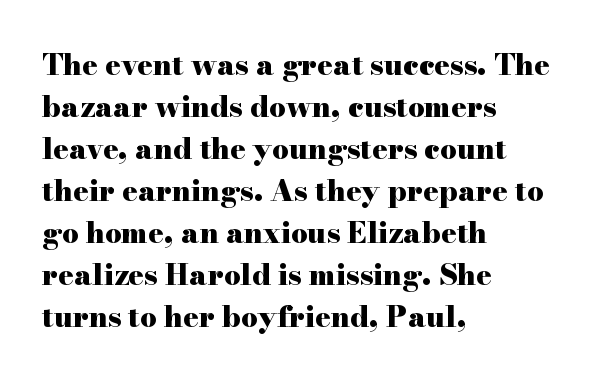
The image shows 29 px heavy, wide serif type, upright; set left-aligned, normal line spacing (1.45x), normal letter spacing, not underlined; high stroke contrast and a small x-height.
